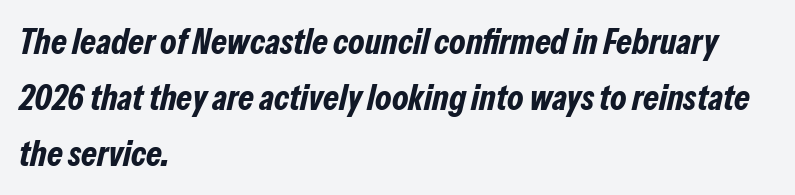
Q: Is the text bold? A: Yes.
Q: Is the text italic (slanted)? A: Yes, it leans right by about 13 degrees.
Q: Is the text underlined? A: No.
Q: How is the paragraph aligned? A: Left-aligned.
Q: Is the spacing between letters normal or unusually wide? A: Normal.
Q: Is the spacing between lines tight, normal or loose? A: Normal.
Q: Width (condensed, normal, or wide)? A: Condensed.
Q: Stroke contrast? A: Low.
Q: x-height? A: Medium.
Q: Monospaced? A: No.
